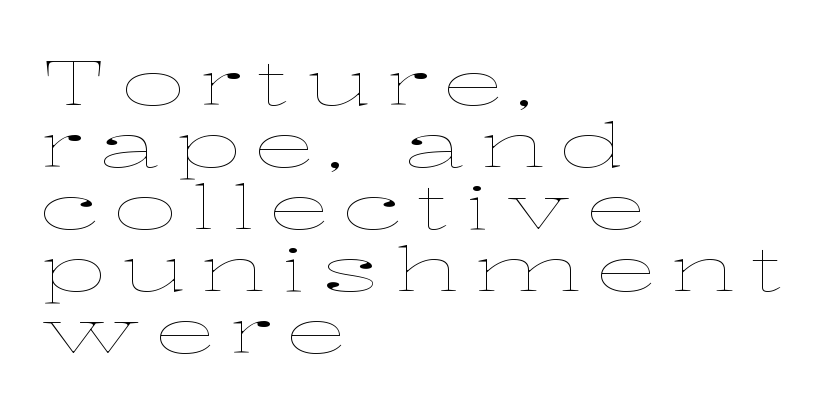
{"italic": "no", "bold": "no", "weight": "thin", "width": "wide", "stroke_contrast": "low", "x_height": "medium", "monospaced": "no", "underline": "no", "align": "left", "line_spacing": "tight", "line_spacing_ratio": 1.0, "letter_spacing": "wide", "letter_spacing_em": 0.24, "glyph_px": 62}
